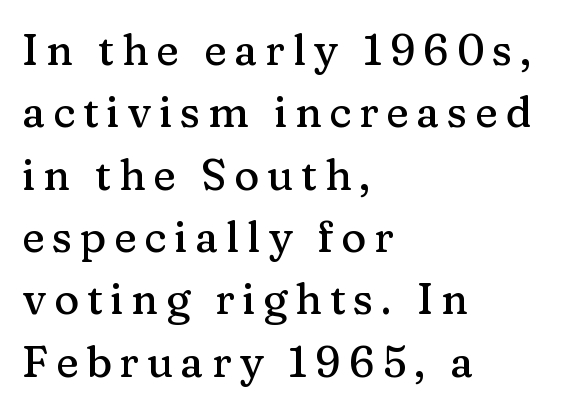
The image shows 43 px serif type, upright; set left-aligned, normal line spacing (1.45x), not underlined; medium stroke contrast and a medium x-height.
